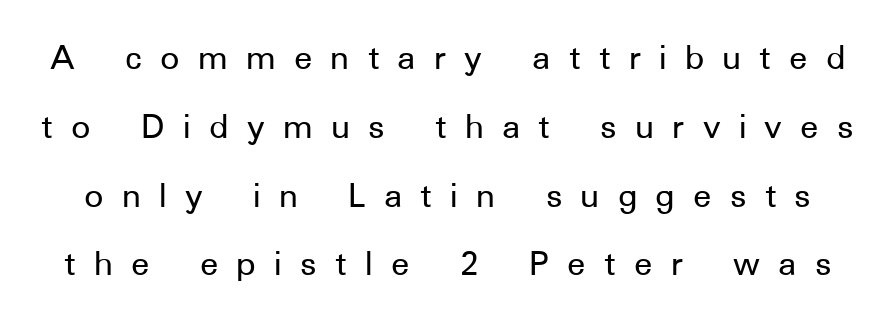
Is there any slant? The stems are plumb. You could not count columns in this text — the font is proportionally spaced. Does the type have serifs? No, each stem ends abruptly. Someone cranked the tracking dial way up on this one.
